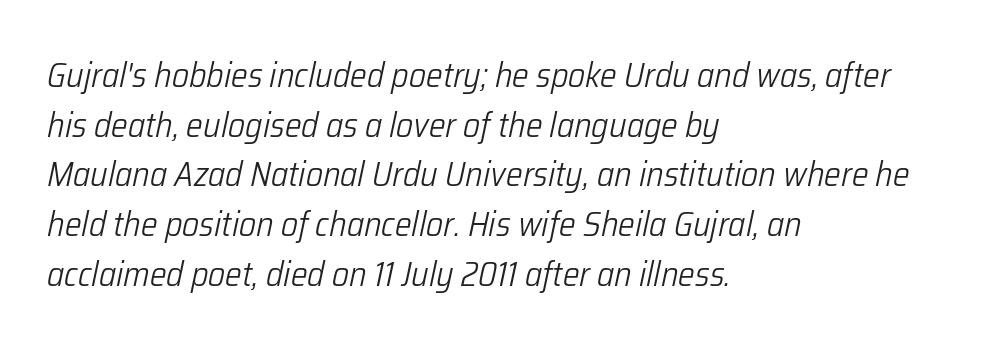
Q: Is the text bold? A: No.
Q: Is the text italic (slanted)? A: Yes, it leans right by about 12 degrees.
Q: Is the text underlined? A: No.
Q: How is the paragraph aligned? A: Left-aligned.
Q: Is the spacing between letters normal or unusually wide? A: Normal.
Q: Is the spacing between lines tight, normal or loose? A: Normal.
Q: Width (condensed, normal, or wide)? A: Condensed.
Q: Stroke contrast? A: Low.
Q: x-height? A: Medium.
Q: Monospaced? A: No.
